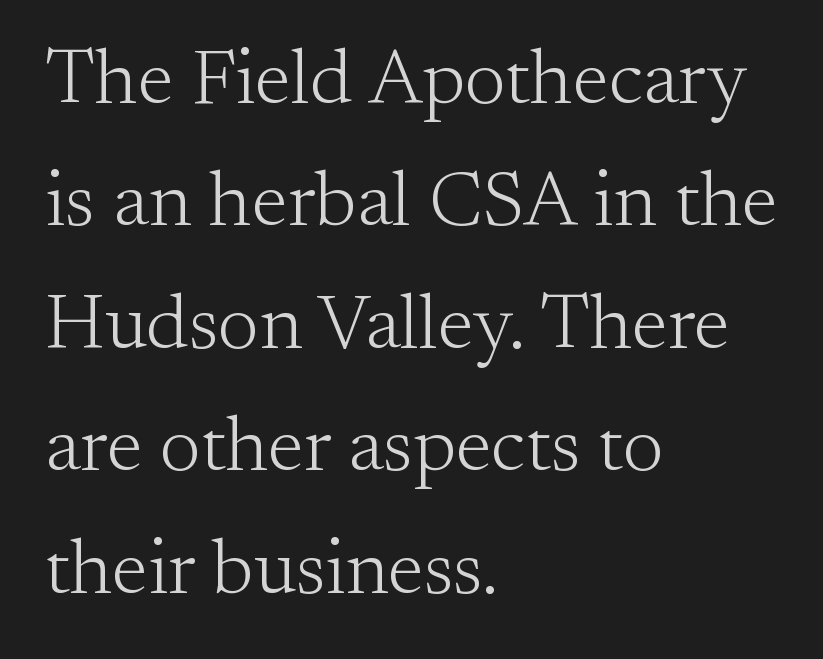
Q: Is the text bold? A: No.
Q: Is the text italic (slanted)? A: No, it is upright.
Q: Is the typeface a serif or a sans-serif typeface? A: Serif.
Q: Is the text underlined? A: No.
Q: How is the paragraph aligned? A: Left-aligned.
Q: Is the spacing between letters normal or unusually wide? A: Normal.
Q: Is the spacing between lines tight, normal or loose? A: Normal.
Q: Width (condensed, normal, or wide)? A: Normal.
Q: Stroke contrast? A: Medium.
Q: x-height? A: Small.
Q: Monospaced? A: No.
